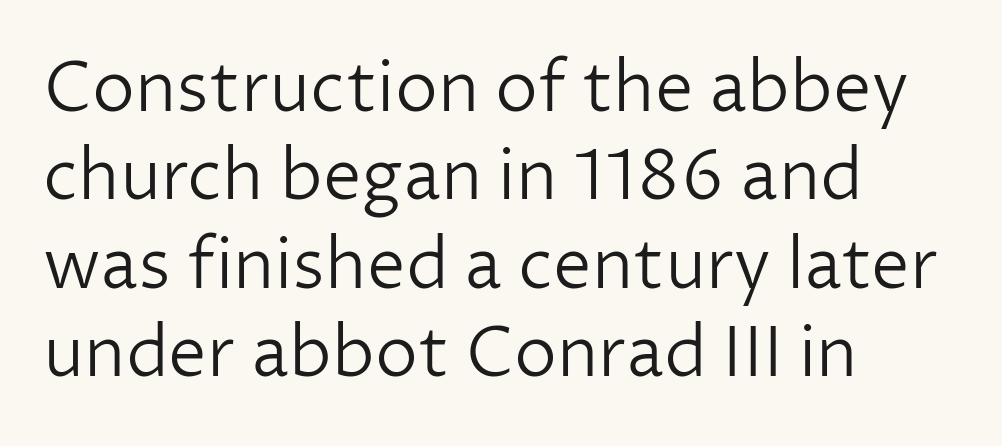
The image shows 69 px light sans-serif type, upright; set left-aligned, normal line spacing (1.28x), normal letter spacing, not underlined; low stroke contrast and a medium x-height.
